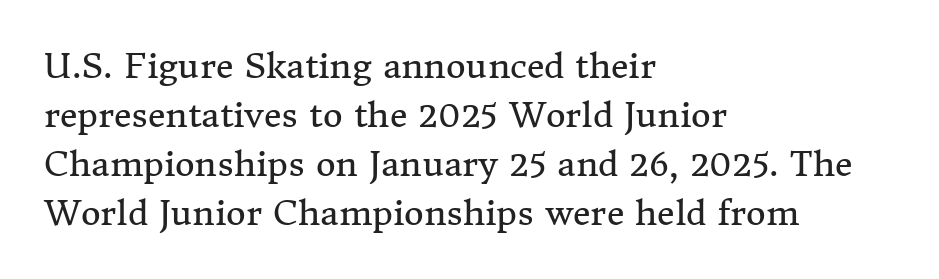
{"serif": "yes", "italic": "no", "bold": "no", "weight": "regular", "width": "normal", "stroke_contrast": "medium", "x_height": "medium", "monospaced": "no", "underline": "no", "align": "left", "line_spacing": "normal", "line_spacing_ratio": 1.44, "letter_spacing": "normal", "letter_spacing_em": 0.0, "glyph_px": 34}
